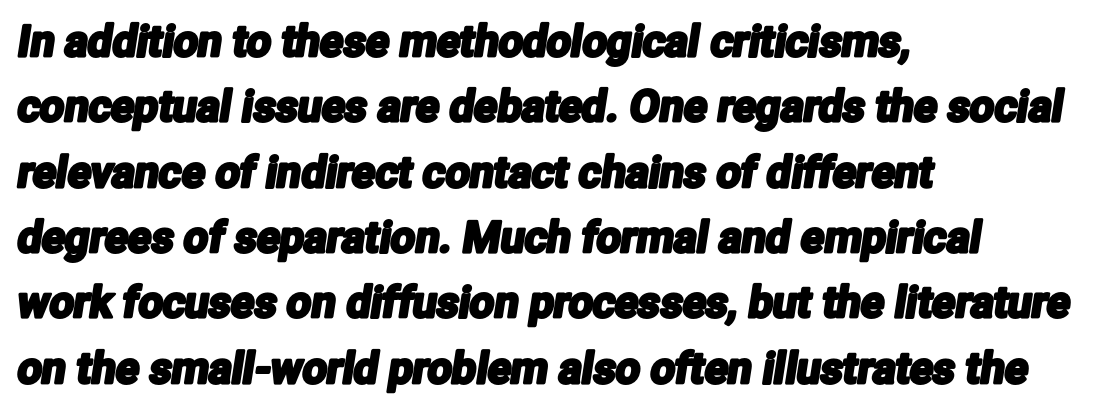
The line-height multiplier appears to be the usual default. Are there feet on the stems? There aren't — it's a sans. The rendering uses natural spacing where letterforms have individual widths. The space directly below the letters is spotless. Every row of glyphs begins at an identical x-position on the left. Is the letter spacing exaggerated? No — it looks like the ordinary default.
